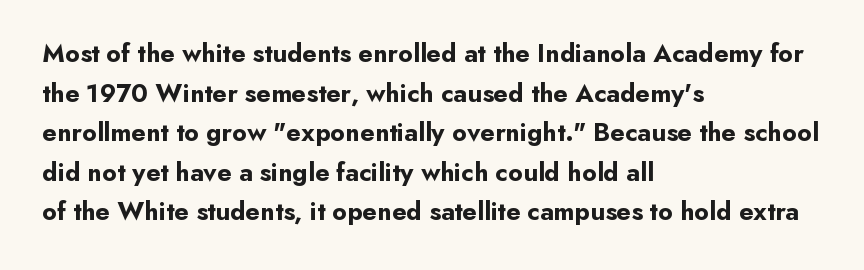
{"italic": "no", "bold": "yes", "underline": "no", "align": "left", "line_spacing": "normal", "line_spacing_ratio": 1.52, "letter_spacing": "normal", "letter_spacing_em": 0.0, "glyph_px": 26}
